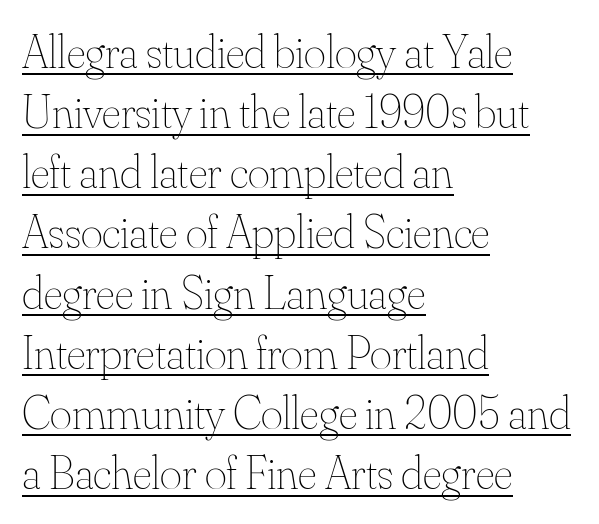
Line starts are locked; line ends wander. Standard letterfit; no display-style spreading of the glyphs. It's the straight-up-and-down kind of type. Is there an underline? Yes — a line sits under the letters.
